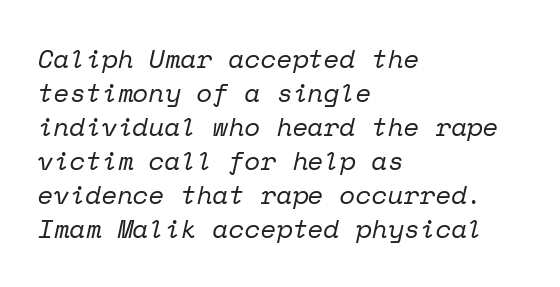
The image shows 26 px text type, italic (leaning right); set left-aligned, normal line spacing (1.31x), normal letter spacing, not underlined.
